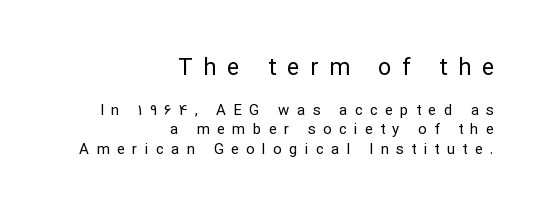
Q: Is the text bold? A: No.
Q: Is the text italic (slanted)? A: No, it is upright.
Q: Is the text underlined? A: No.
Q: How is the paragraph aligned? A: Right-aligned.
Q: Is the spacing between letters normal or unusually wide? A: Unusually wide.
Q: Is the spacing between lines tight, normal or loose? A: Normal.
Q: Which block of text is set in a larger size, the first (top) or the second (bottom)? A: The first (top) one.
